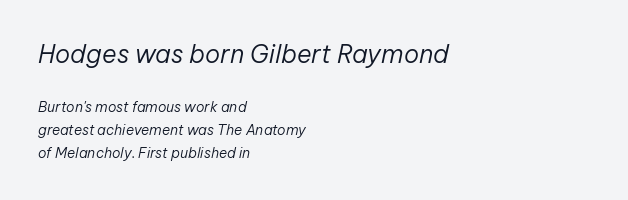
Observe the lean: these are italic letterforms. These lines are set flush left with a ragged right edge. Stems and bowls with no extra thickness — not bold. A bare baseline throughout the passage.
